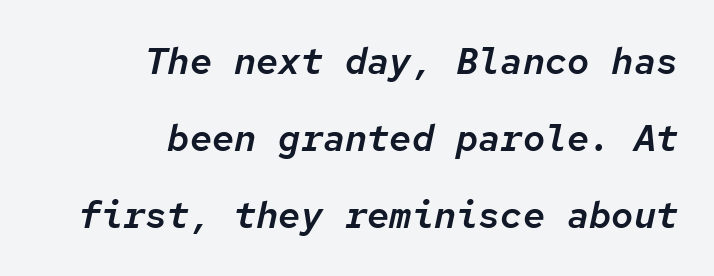
{"italic": "yes", "lean": "right", "slant_degrees": 12, "width": "normal", "stroke_contrast": "low", "x_height": "medium", "monospaced": "yes", "underline": "no", "align": "right", "line_spacing": "loose", "line_spacing_ratio": 2.08, "letter_spacing": "normal", "letter_spacing_em": 0.0, "glyph_px": 37}
